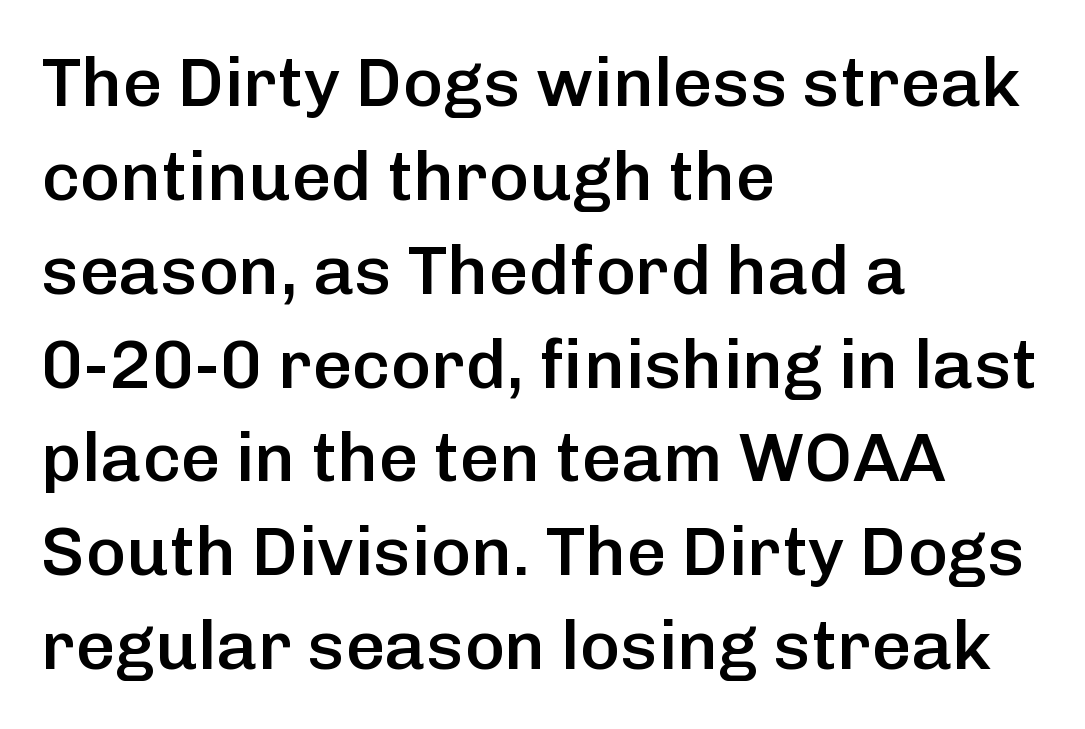
The image shows 69 px semibold sans-serif type, upright; set left-aligned, normal line spacing (1.36x), normal letter spacing, not underlined; low stroke contrast and a medium x-height.
